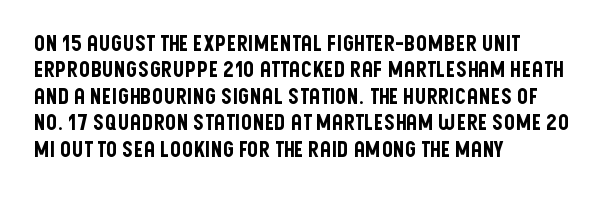
This rendering features lettering with no underline. Horizontal alignment here is leftward, the default for most running prose. These lines keep a tight, regular rhythm from letter to letter. A typesetter would mark this as roman, not italic.
